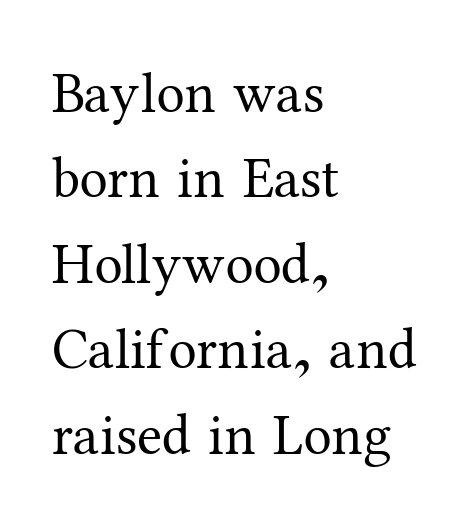
The image shows 57 px regular-weight serif type, upright; set left-aligned, normal line spacing (1.5x), normal letter spacing, not underlined; medium stroke contrast and a medium x-height.
